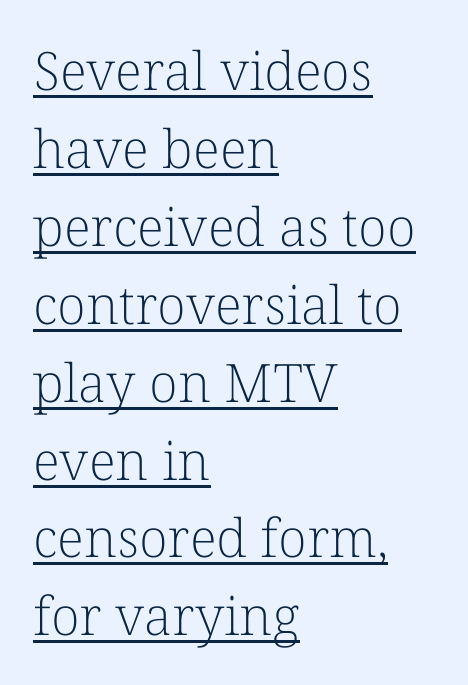
{"serif": "yes", "italic": "no", "bold": "no", "weight": "light", "width": "normal", "stroke_contrast": "low", "x_height": "medium", "monospaced": "no", "underline": "yes", "align": "left", "line_spacing": "normal", "line_spacing_ratio": 1.47, "letter_spacing": "normal", "letter_spacing_em": 0.0, "glyph_px": 53}
